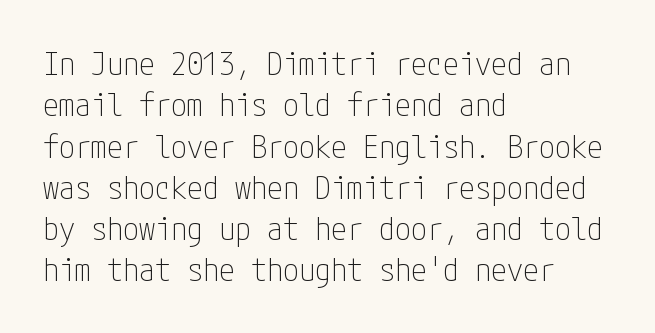
The image shows 32 px thin, condensed sans-serif type, upright; set left-aligned, normal line spacing (1.29x), normal letter spacing, not underlined; low stroke contrast and a medium x-height.
